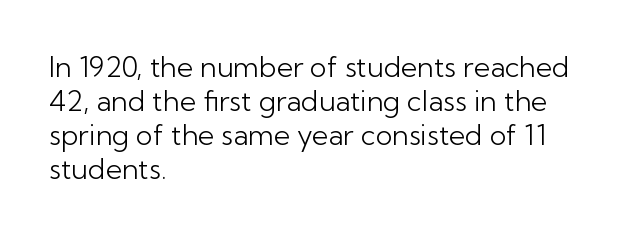
Q: Is the text bold? A: No.
Q: Is the text italic (slanted)? A: No, it is upright.
Q: Is the typeface a serif or a sans-serif typeface? A: Sans-serif.
Q: Is the text underlined? A: No.
Q: How is the paragraph aligned? A: Left-aligned.
Q: Is the spacing between letters normal or unusually wide? A: Normal.
Q: Width (condensed, normal, or wide)? A: Normal.
Q: Stroke contrast? A: Low.
Q: x-height? A: Medium.
Q: Monospaced? A: No.
